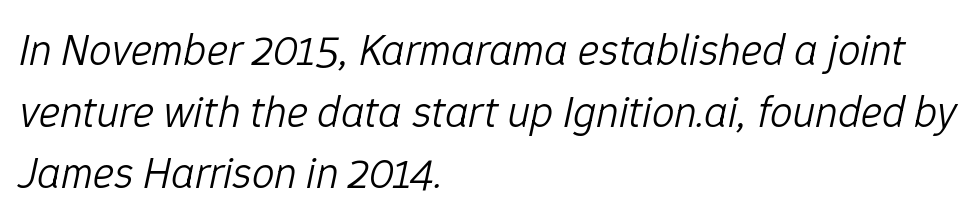
Here the glyphs are tracked normally, forming tight word shapes. The typography opts for an oblique posture over an upright one. Letters rest on an invisible, unmarked baseline. Think of a printed novel: that variable character pitch is what you see here. This sample is left-justified, so line endings fall wherever the words run out.
